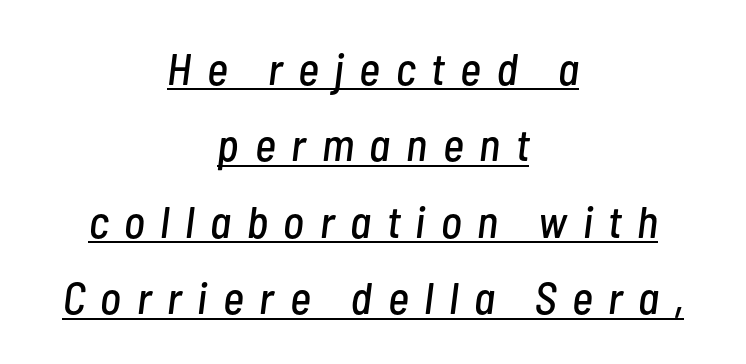
{"italic": "yes", "lean": "right", "slant_degrees": 7, "width": "condensed", "stroke_contrast": "low", "x_height": "medium", "monospaced": "no", "underline": "yes", "align": "center", "line_spacing": "normal", "line_spacing_ratio": 1.7, "letter_spacing": "wide", "letter_spacing_em": 0.35, "glyph_px": 45}
